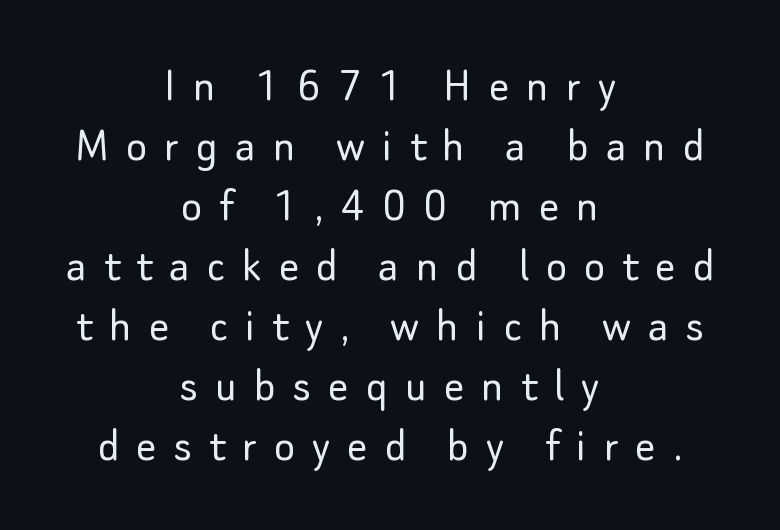
{"serif": "no", "italic": "no", "bold": "no", "weight": "light", "width": "normal", "stroke_contrast": "low", "x_height": "small", "monospaced": "no", "underline": "no", "align": "center", "line_spacing_ratio": 1.2, "letter_spacing": "wide", "letter_spacing_em": 0.34, "glyph_px": 50}
